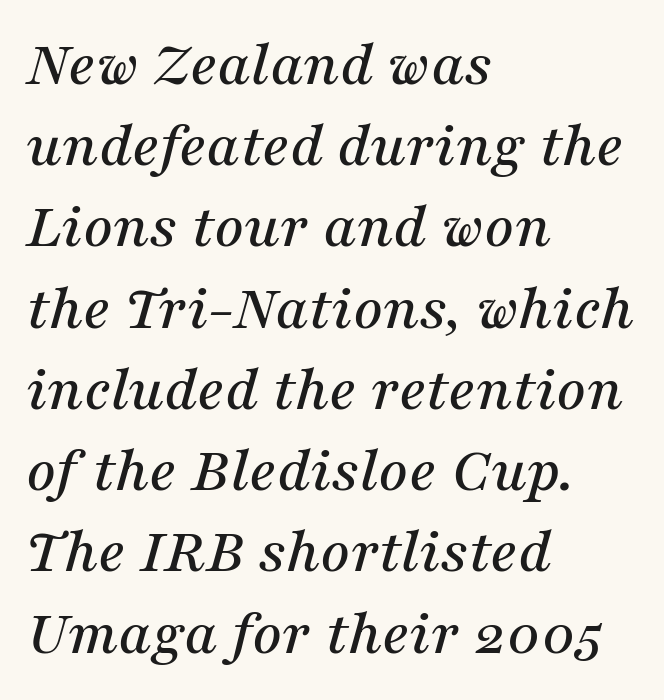
Q: Is the text italic (slanted)? A: Yes, it leans right by about 16 degrees.
Q: Is the typeface a serif or a sans-serif typeface? A: Serif.
Q: Is the text underlined? A: No.
Q: How is the paragraph aligned? A: Left-aligned.
Q: Is the spacing between letters normal or unusually wide? A: Normal.
Q: Is the spacing between lines tight, normal or loose? A: Normal.
Q: Width (condensed, normal, or wide)? A: Normal.
Q: Stroke contrast? A: Medium.
Q: x-height? A: Medium.
Q: Monospaced? A: No.
